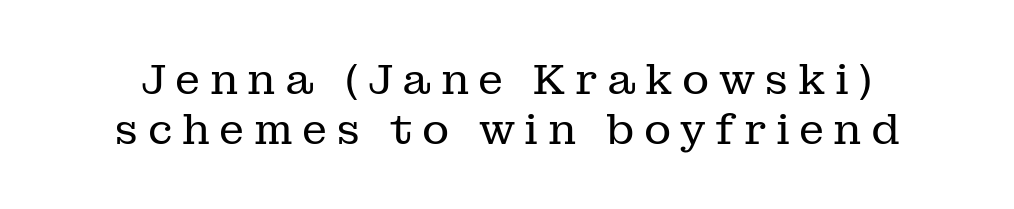
The image shows 42 px regular-weight serif type, upright; set line spacing 1.18x, unusually wide letter spacing (+0.22 em), not underlined; low stroke contrast and a medium x-height.
